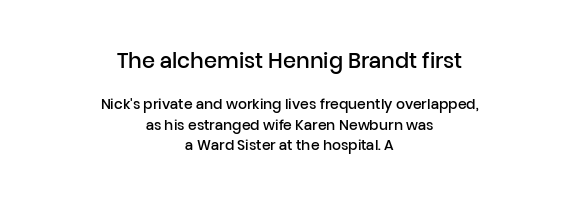
{"italic": "no", "bold": "semi", "underline": "no", "align": "center", "line_spacing": "normal", "line_spacing_ratio": 1.48, "letter_spacing": "normal", "letter_spacing_em": 0.0, "larger_block": "first", "size_ratio": 1.5, "glyph_px": 21}
